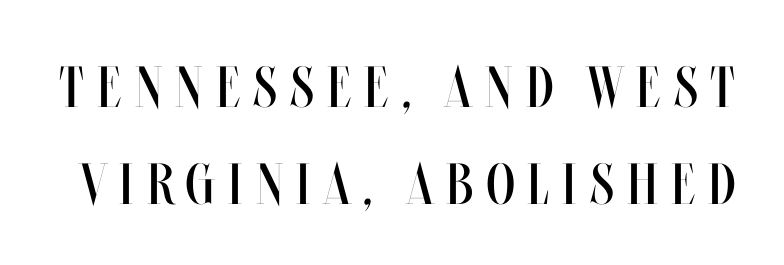
The words here are not underlined. A typesetter would call this leading conventional body-copy spacing. The letters stand straight up with perfectly vertical stems. Bold? No — there's no thickening of the strokes. Do the characters align in a grid? No, the font is proportional. Display-style spreading of the glyphs; the letterfit is very open.
